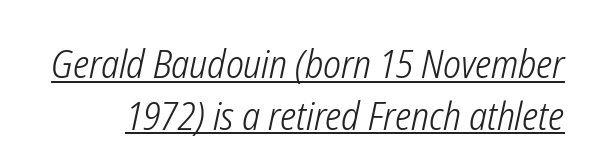
{"italic": "yes", "lean": "right", "slant_degrees": 12, "bold": "no", "weight": "light", "width": "condensed", "stroke_contrast": "low", "x_height": "medium", "monospaced": "no", "underline": "yes", "line_spacing": "normal", "line_spacing_ratio": 1.33, "letter_spacing": "normal", "letter_spacing_em": 0.0, "glyph_px": 39}
